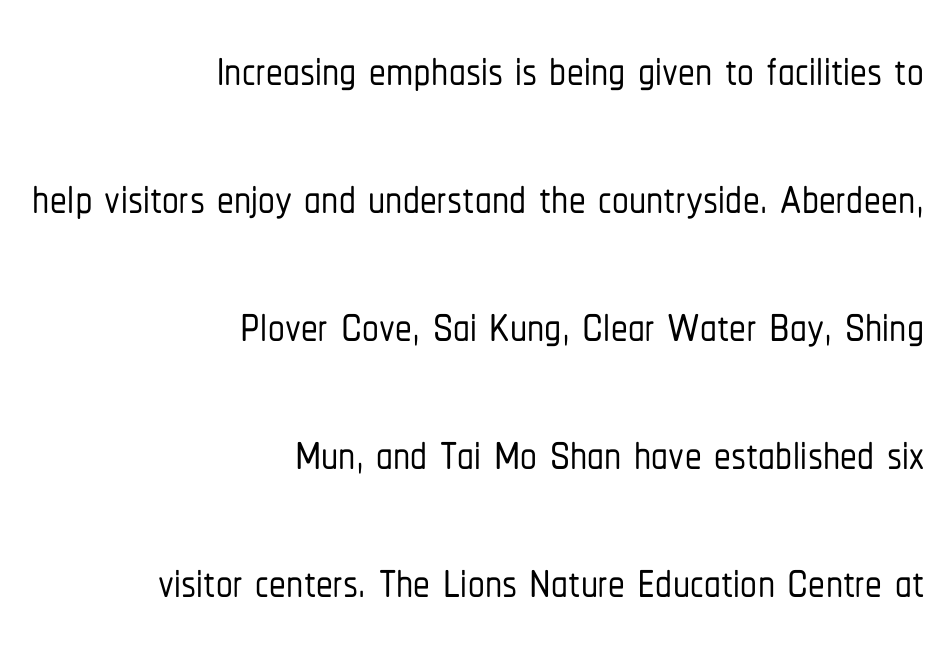
Is there much room between lines? Yes — plenty of vertical air separates them. Vertical strokes here are truly vertical. Notice how the passage keeps a crisp vertical edge on the right only. Each letter keeps its own natural width here, so spacing adapts to shape.
